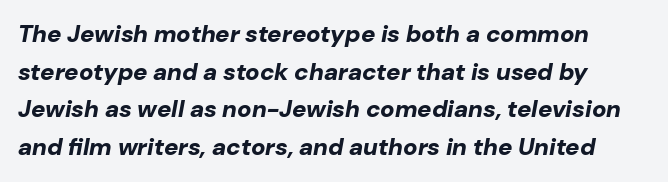
The image shows 24 px bold type, italic (leaning right); set normal line spacing (1.57x), normal letter spacing, not underlined.
